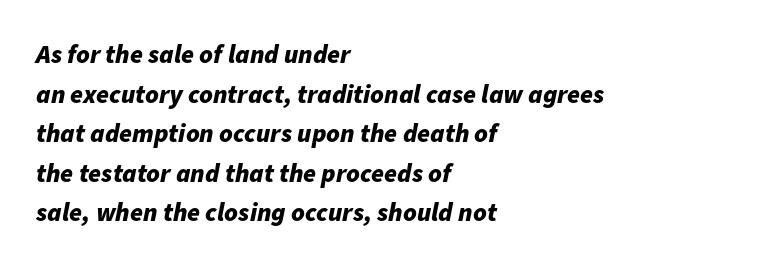
Q: Is the text bold? A: Yes.
Q: Is the text italic (slanted)? A: Yes, it leans right by about 11 degrees.
Q: Is the text underlined? A: No.
Q: How is the paragraph aligned? A: Left-aligned.
Q: Is the spacing between letters normal or unusually wide? A: Normal.
Q: Is the spacing between lines tight, normal or loose? A: Normal.
